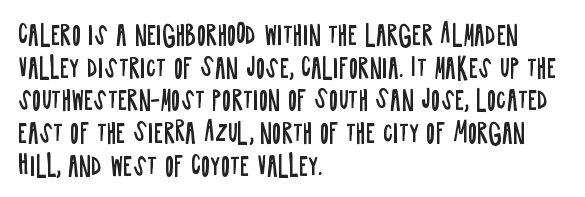
{"italic": "no", "bold": "no", "underline": "no", "align": "left", "line_spacing": "normal", "line_spacing_ratio": 1.31, "letter_spacing": "normal", "letter_spacing_em": 0.0, "glyph_px": 25}
